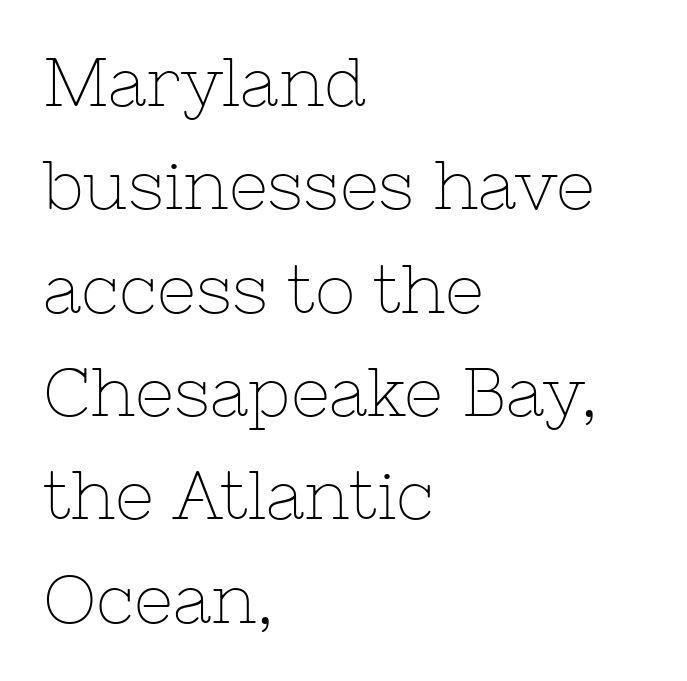
Line spacing here is normal. Letters have the restrained weight of plain body copy at most. Typographically, this falls in the serif category. Each letter keeps its own natural width here, so spacing adapts to shape.
